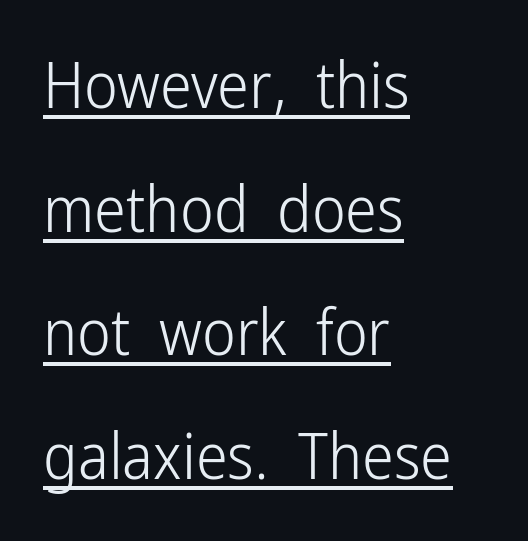
Q: Is the text bold? A: No.
Q: Is the text italic (slanted)? A: No, it is upright.
Q: Is the typeface a serif or a sans-serif typeface? A: Sans-serif.
Q: Is the text underlined? A: Yes.
Q: How is the paragraph aligned? A: Left-aligned.
Q: Is the spacing between letters normal or unusually wide? A: Normal.
Q: Is the spacing between lines tight, normal or loose? A: Loose.
Q: Width (condensed, normal, or wide)? A: Condensed.
Q: Stroke contrast? A: Low.
Q: x-height? A: Medium.
Q: Monospaced? A: No.
